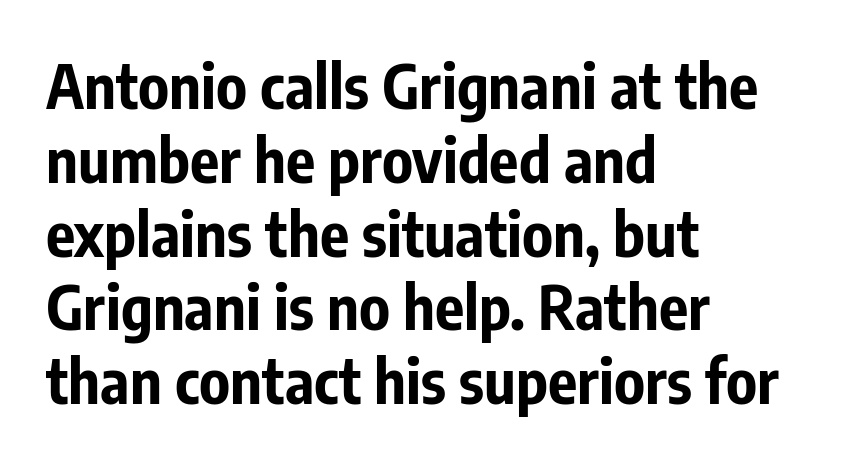
Q: Is the text bold? A: Yes.
Q: Is the text italic (slanted)? A: No, it is upright.
Q: Is the typeface a serif or a sans-serif typeface? A: Sans-serif.
Q: Is the text underlined? A: No.
Q: How is the paragraph aligned? A: Left-aligned.
Q: Is the spacing between letters normal or unusually wide? A: Normal.
Q: Width (condensed, normal, or wide)? A: Condensed.
Q: Stroke contrast? A: Low.
Q: x-height? A: Medium.
Q: Monospaced? A: No.
